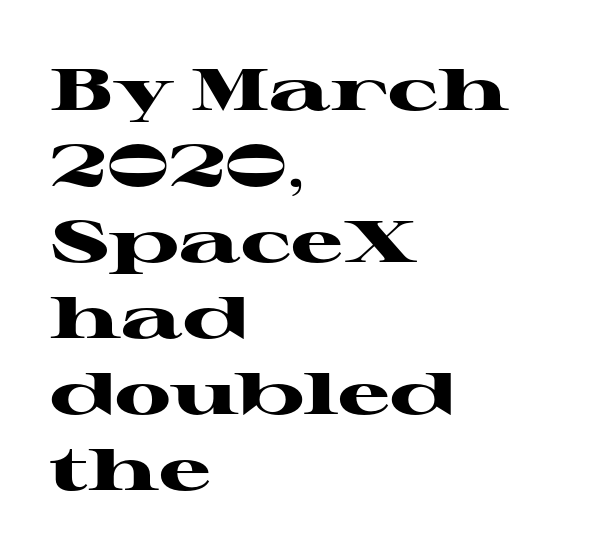
{"serif": "yes", "italic": "no", "bold": "yes", "weight": "heavy", "width": "wide", "stroke_contrast": "high", "x_height": "medium", "monospaced": "no", "underline": "no", "align": "left", "line_spacing": "normal", "line_spacing_ratio": 1.31, "letter_spacing": "normal", "letter_spacing_em": 0.0, "glyph_px": 58}
